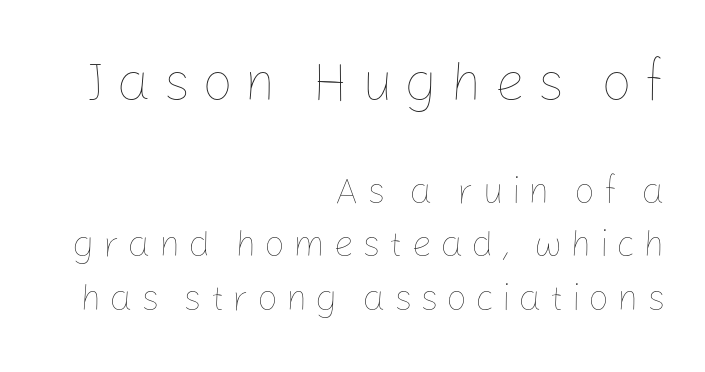
Spacing verdict: proportional, widths tailored to each character. This sample uses an upright cut, with every glyph sitting square on the baseline. Two sizes are in play, and the larger belongs to the first block. Glyph-to-glyph distance is far greater than everyday printed text. Summary of vertical rhythm: regular, with standard interline spacing.
